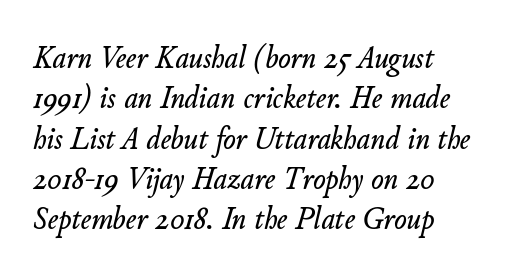
These lines are rendered in a variable-pitch font. In terms of letterspacing, this is plain default setting. Slant detected: the letters are inclined. Bare-footed words on every line.
